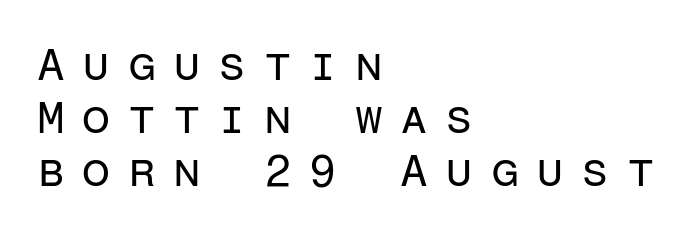
Q: Is the text bold? A: No.
Q: Is the text italic (slanted)? A: No, it is upright.
Q: Is the typeface a serif or a sans-serif typeface? A: Sans-serif.
Q: Is the text underlined? A: No.
Q: How is the paragraph aligned? A: Left-aligned.
Q: Is the spacing between letters normal or unusually wide? A: Unusually wide.
Q: Width (condensed, normal, or wide)? A: Normal.
Q: Stroke contrast? A: Low.
Q: x-height? A: Medium.
Q: Monospaced? A: Yes.
